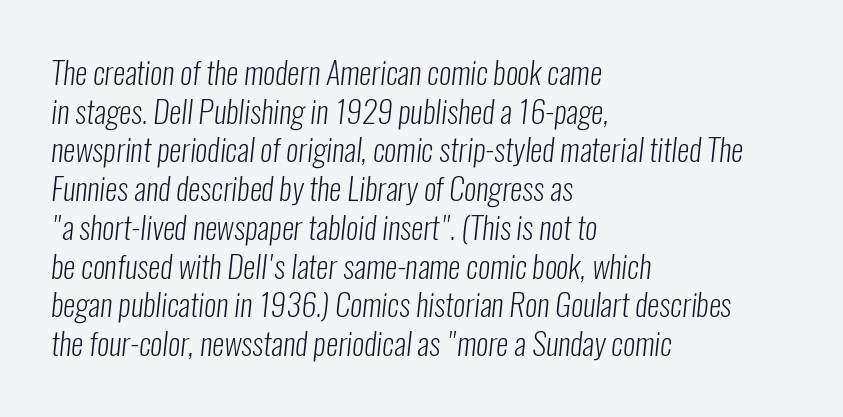
Q: Is the text bold? A: No.
Q: Is the typeface a serif or a sans-serif typeface? A: Sans-serif.
Q: Is the text underlined? A: No.
Q: How is the paragraph aligned? A: Left-aligned.
Q: Is the spacing between letters normal or unusually wide? A: Normal.
Q: Is the spacing between lines tight, normal or loose? A: Normal.
Q: Width (condensed, normal, or wide)? A: Condensed.
Q: Stroke contrast? A: Low.
Q: x-height? A: Medium.
Q: Monospaced? A: No.
